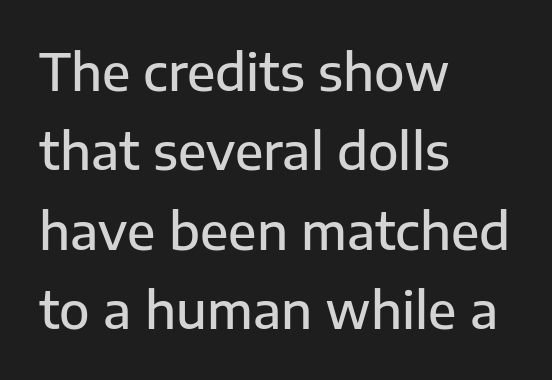
{"serif": "no", "italic": "no", "bold": "semi", "weight": "semibold", "width": "normal", "stroke_contrast": "low", "x_height": "medium", "monospaced": "no", "underline": "no", "align": "left", "line_spacing": "normal", "line_spacing_ratio": 1.59, "letter_spacing": "normal", "letter_spacing_em": 0.0, "glyph_px": 50}
